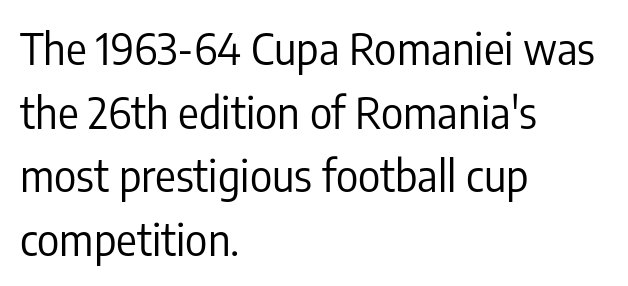
The image shows 43 px regular-weight, condensed sans-serif type, upright; set left-aligned, normal line spacing (1.48x), normal letter spacing, not underlined; low stroke contrast and a medium x-height.
